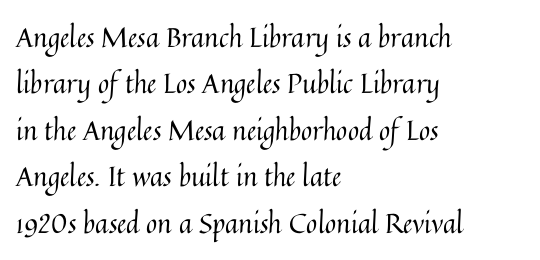
The image shows 27 px text type; set left-aligned, line spacing 1.72x, normal letter spacing, not underlined.
